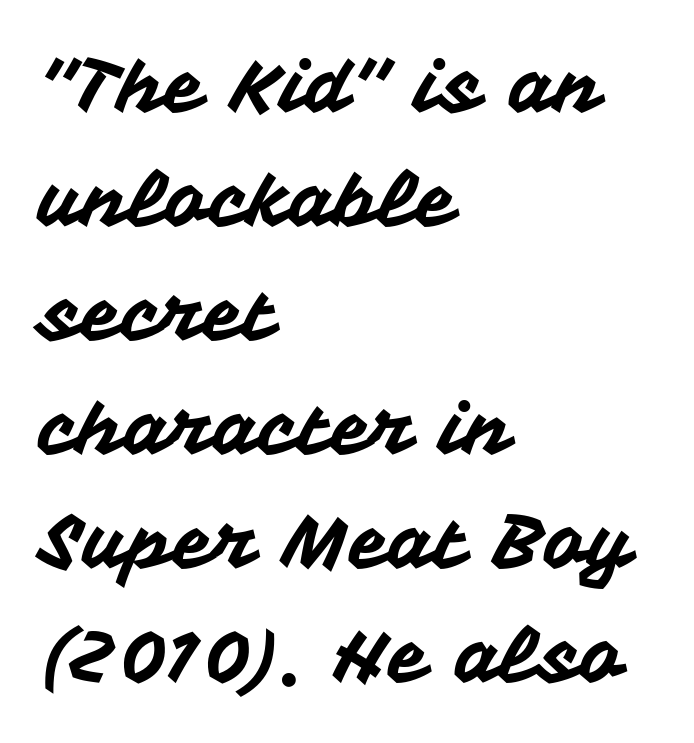
Q: Is the text italic (slanted)? A: Yes.
Q: Is the typeface a serif or a sans-serif typeface? A: Sans-serif.
Q: Is the text underlined? A: No.
Q: How is the paragraph aligned? A: Left-aligned.
Q: Is the spacing between letters normal or unusually wide? A: Normal.
Q: Is the spacing between lines tight, normal or loose? A: Normal.
Q: Width (condensed, normal, or wide)? A: Normal.
Q: Stroke contrast? A: Medium.
Q: x-height? A: Medium.
Q: Monospaced? A: No.
